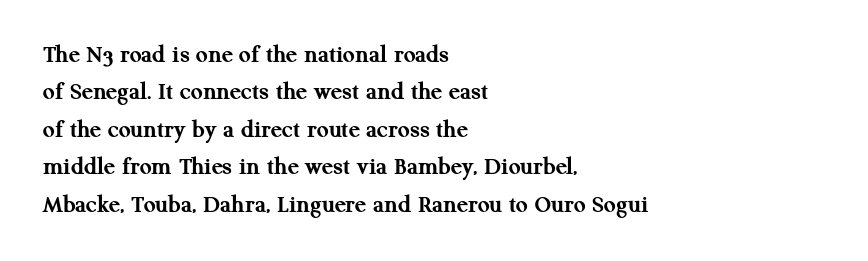
The image shows 26 px bold type, upright; set left-aligned, normal line spacing (1.44x), normal letter spacing, not underlined.
